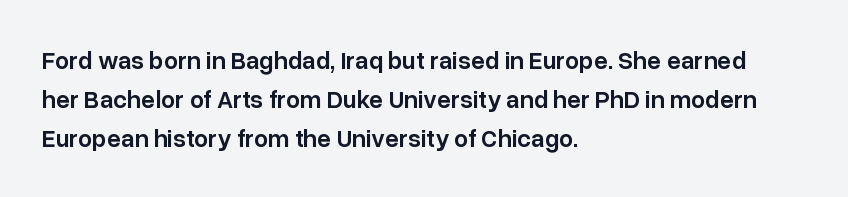
A bare baseline throughout the passage. The sample has been set in demibold, a notch under bold. The paragraph shown leans on its left margin. When letters stand straight like this, we call the style roman or upright. The space between consecutive lines is moderate.
